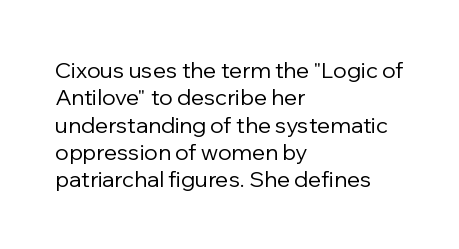
Q: Is the text bold? A: No.
Q: Is the text italic (slanted)? A: No, it is upright.
Q: Is the text underlined? A: No.
Q: How is the paragraph aligned? A: Left-aligned.
Q: Is the spacing between letters normal or unusually wide? A: Normal.
